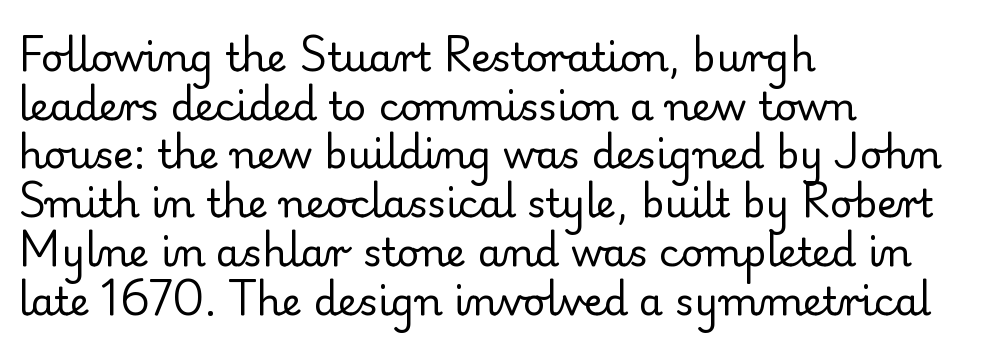
{"serif": "yes", "italic": "no", "bold": "no", "weight": "regular", "width": "normal", "stroke_contrast": "low", "x_height": "small", "monospaced": "no", "underline": "no", "align": "left", "line_spacing": "normal", "line_spacing_ratio": 1.25, "letter_spacing": "normal", "letter_spacing_em": 0.0, "glyph_px": 39}
